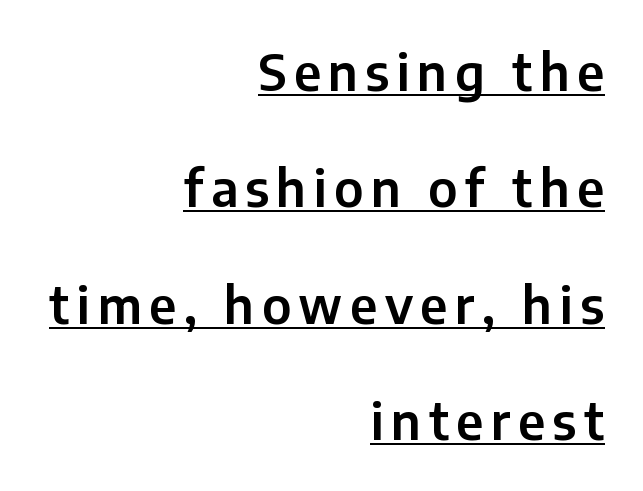
{"serif": "no", "italic": "no", "width": "normal", "stroke_contrast": "low", "x_height": "medium", "monospaced": "no", "underline": "yes", "align": "right", "line_spacing": "loose", "line_spacing_ratio": 2.33, "glyph_px": 50}
